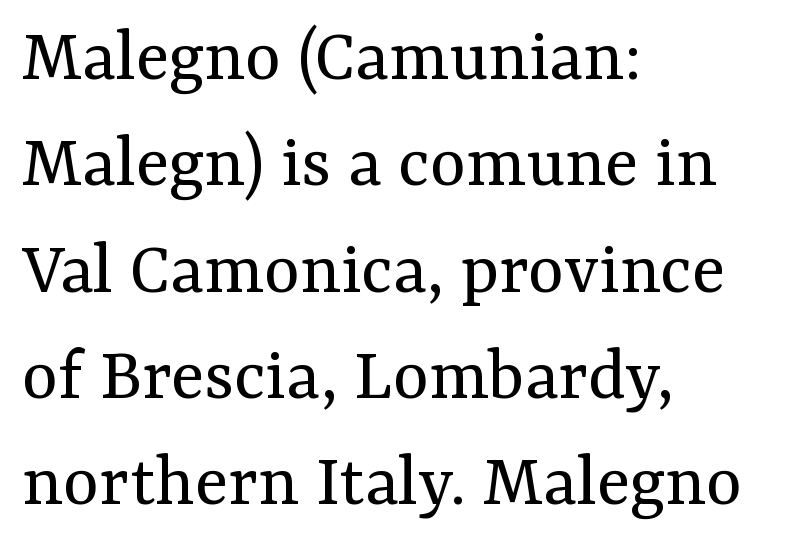
Q: Is the text bold? A: No.
Q: Is the text italic (slanted)? A: No, it is upright.
Q: Is the typeface a serif or a sans-serif typeface? A: Serif.
Q: Is the text underlined? A: No.
Q: How is the paragraph aligned? A: Left-aligned.
Q: Is the spacing between letters normal or unusually wide? A: Normal.
Q: Is the spacing between lines tight, normal or loose? A: Normal.
Q: Width (condensed, normal, or wide)? A: Normal.
Q: Stroke contrast? A: Medium.
Q: x-height? A: Medium.
Q: Monospaced? A: No.
